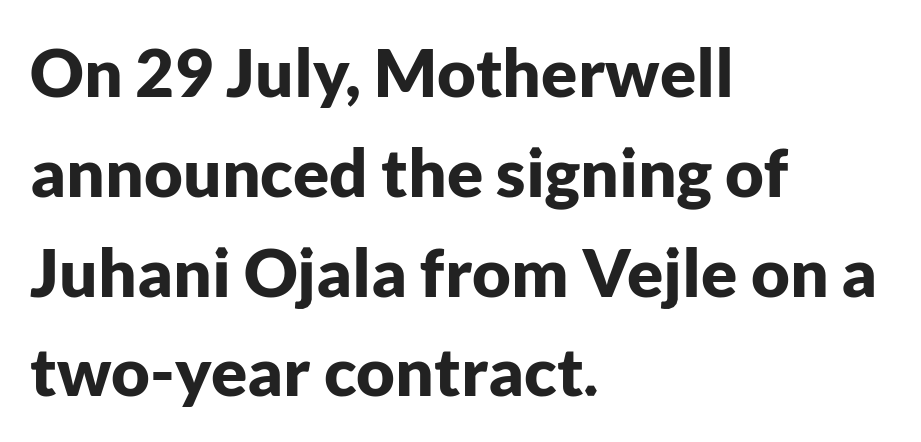
Q: Is the text bold? A: Yes.
Q: Is the text italic (slanted)? A: No, it is upright.
Q: Is the typeface a serif or a sans-serif typeface? A: Sans-serif.
Q: Is the text underlined? A: No.
Q: How is the paragraph aligned? A: Left-aligned.
Q: Is the spacing between letters normal or unusually wide? A: Normal.
Q: Is the spacing between lines tight, normal or loose? A: Normal.
Q: Width (condensed, normal, or wide)? A: Normal.
Q: Stroke contrast? A: Low.
Q: x-height? A: Medium.
Q: Monospaced? A: No.
